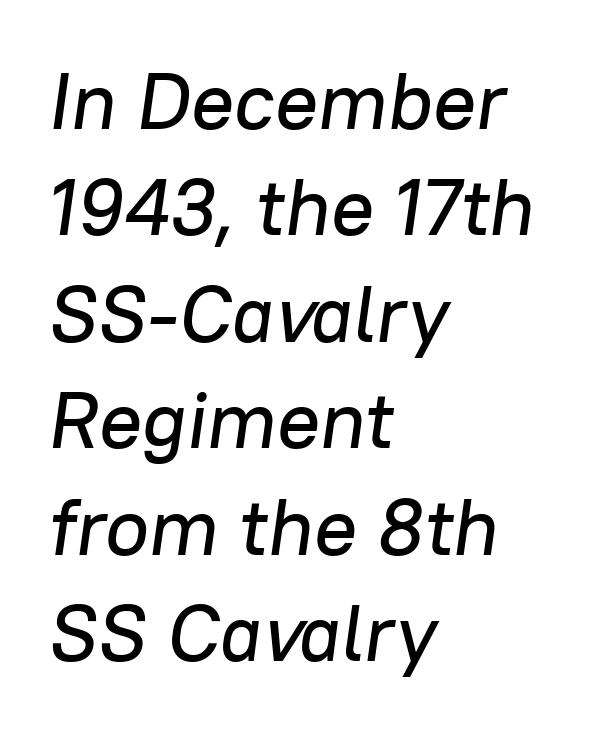
{"italic": "yes", "lean": "right", "slant_degrees": 8, "width": "normal", "stroke_contrast": "low", "x_height": "medium", "monospaced": "no", "underline": "no", "align": "left", "line_spacing": "normal", "line_spacing_ratio": 1.33, "letter_spacing": "normal", "letter_spacing_em": 0.0, "glyph_px": 80}
